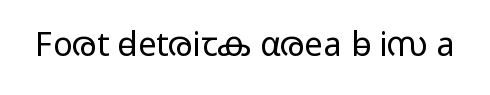
{"serif": "no", "italic": "no", "bold": "no", "weight": "light", "width": "wide", "stroke_contrast": "low", "x_height": "medium", "monospaced": "no", "underline": "no", "letter_spacing": "normal", "letter_spacing_em": 0.0, "glyph_px": 33}
